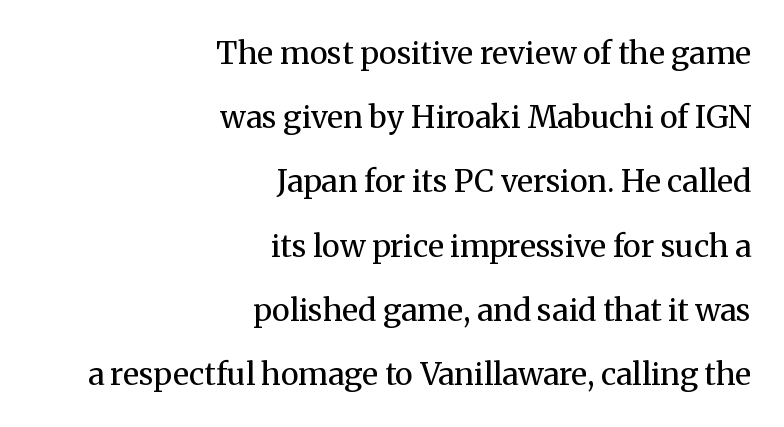
Q: Is the text bold? A: No.
Q: Is the text italic (slanted)? A: No, it is upright.
Q: Is the typeface a serif or a sans-serif typeface? A: Serif.
Q: Is the text underlined? A: No.
Q: How is the paragraph aligned? A: Right-aligned.
Q: Is the spacing between letters normal or unusually wide? A: Normal.
Q: Is the spacing between lines tight, normal or loose? A: Loose.
Q: Width (condensed, normal, or wide)? A: Normal.
Q: Stroke contrast? A: Medium.
Q: x-height? A: Medium.
Q: Monospaced? A: No.
